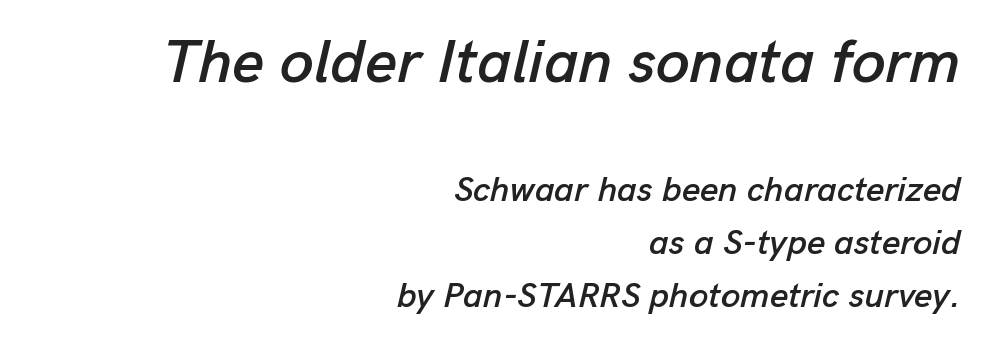
The image shows 61 px text type, italic (leaning right); set right-aligned, normal line spacing (1.52x), normal letter spacing, not underlined; the first (top) block is 1.74x larger; low stroke contrast and a medium x-height.
